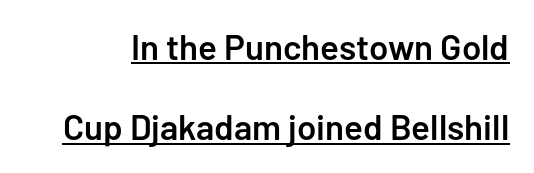
Q: Is the text bold? A: Semi-bold.
Q: Is the text italic (slanted)? A: No, it is upright.
Q: Is the typeface a serif or a sans-serif typeface? A: Sans-serif.
Q: Is the text underlined? A: Yes.
Q: Is the spacing between letters normal or unusually wide? A: Normal.
Q: Is the spacing between lines tight, normal or loose? A: Loose.
Q: Width (condensed, normal, or wide)? A: Normal.
Q: Stroke contrast? A: Low.
Q: x-height? A: Medium.
Q: Monospaced? A: No.
